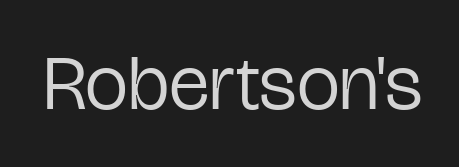
Unlike a traditional serif, this face leaves its strokes unadorned. Varying glyph widths throughout — classic text-font behaviour. Inter-character spacing is left at the font's built-in metrics. The weight would be labelled regular, book, light, or lighter still.
